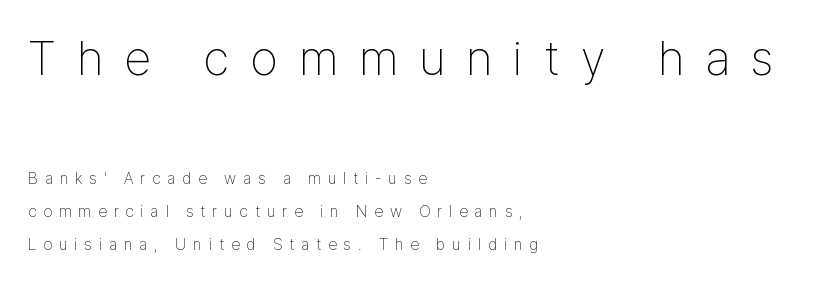
{"serif": "no", "italic": "no", "bold": "no", "weight": "thin", "width": "condensed", "stroke_contrast": "low", "x_height": "medium", "monospaced": "no", "underline": "no", "align": "left", "line_spacing": "loose", "line_spacing_ratio": 2.06, "letter_spacing": "wide", "letter_spacing_em": 0.43, "larger_block": "first", "size_ratio": 3.06, "glyph_px": 49}
